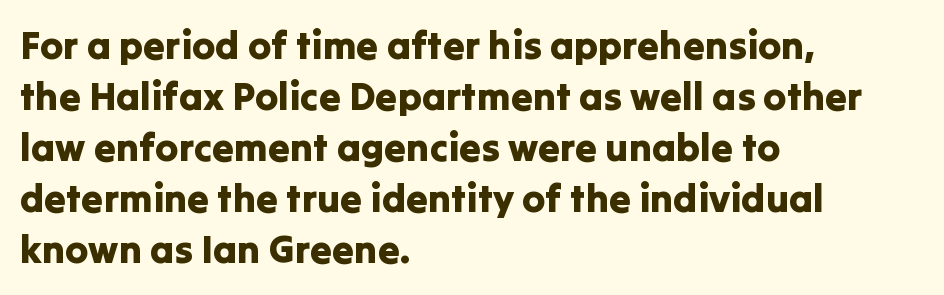
Look at the tracking — it's just the regular setting, nothing added. Line starts are locked; line ends wander. The passage shown is typeset with a sans-serif family. Words float on clear page, feet unadorned. Each letter keeps its own natural width here, so spacing adapts to shape.
